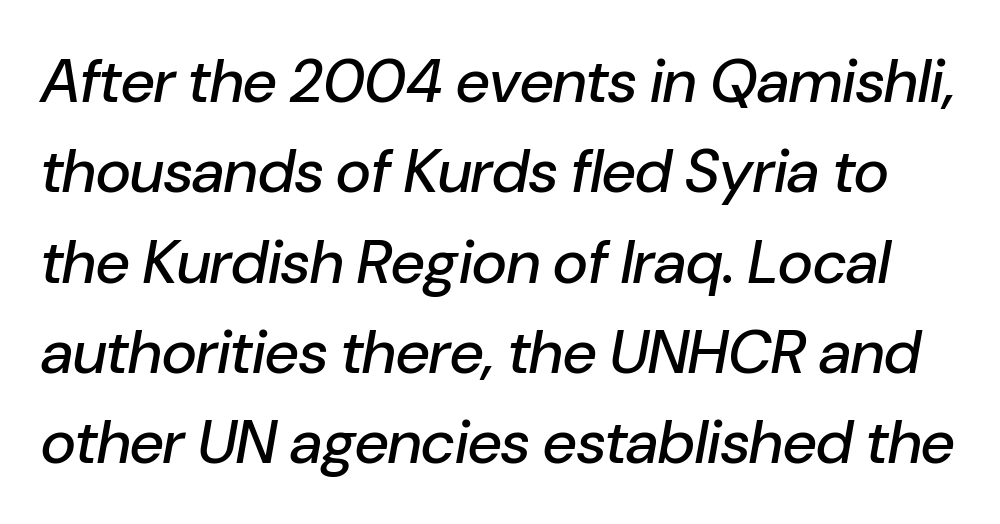
The image shows 61 px text type, italic (leaning right); set normal line spacing (1.48x), normal letter spacing, not underlined; low stroke contrast and a medium x-height.
